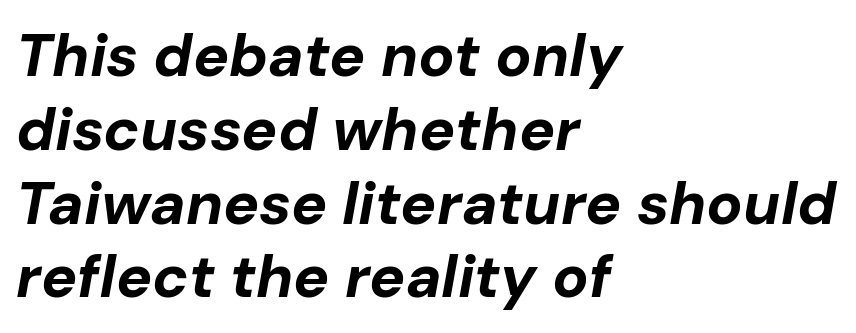
{"italic": "yes", "lean": "right", "slant_degrees": 10, "bold": "yes", "weight": "bold", "width": "normal", "stroke_contrast": "low", "x_height": "medium", "monospaced": "no", "underline": "no", "align": "left", "line_spacing_ratio": 1.23, "letter_spacing": "normal", "letter_spacing_em": 0.0, "glyph_px": 60}
